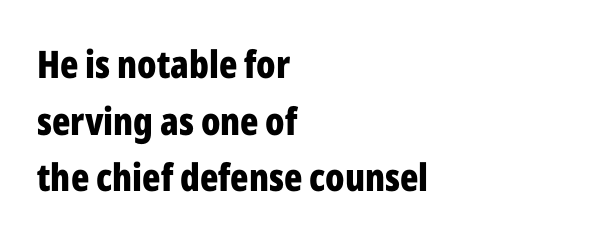
The image shows 38 px bold, condensed sans-serif type, upright; set left-aligned, normal line spacing (1.49x), normal letter spacing, not underlined; low stroke contrast and a medium x-height.
